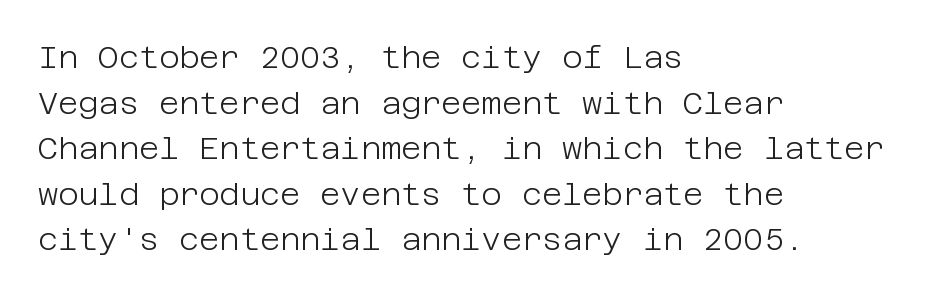
The passage shown stacks its lines at a standard gap. These lines are set flush left with a ragged right edge. Classification — sans serif. Nobody touched the tracking dial on this one.
